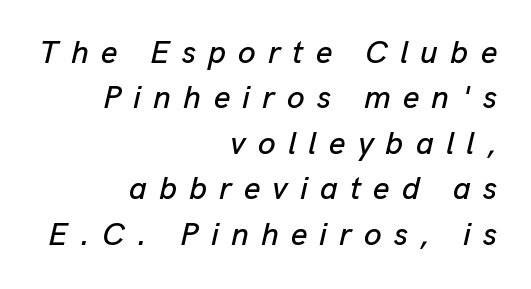
{"italic": "yes", "lean": "right", "slant_degrees": 13, "width": "normal", "stroke_contrast": "low", "x_height": "medium", "monospaced": "no", "underline": "no", "align": "right", "line_spacing": "normal", "line_spacing_ratio": 1.42, "letter_spacing": "wide", "letter_spacing_em": 0.38, "glyph_px": 32}
